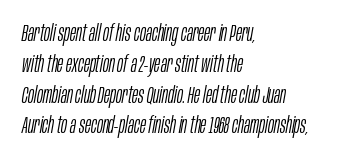
{"italic": "yes", "lean": "right", "slant_degrees": 10, "bold": "no", "underline": "no", "align": "left", "line_spacing": "normal", "line_spacing_ratio": 1.34, "letter_spacing": "normal", "letter_spacing_em": 0.0, "glyph_px": 23}
